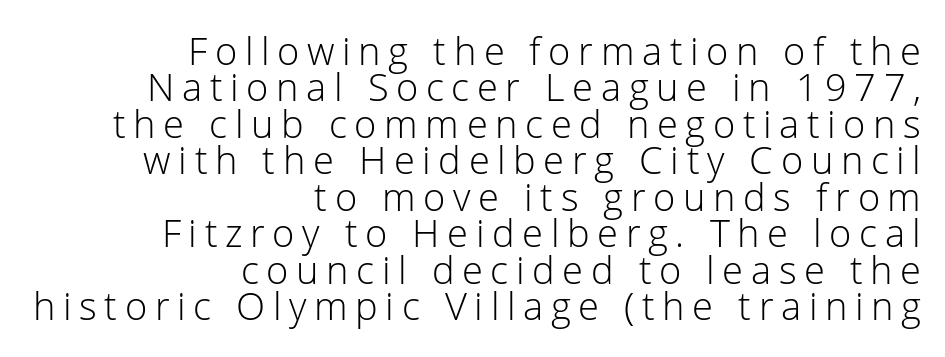
{"serif": "no", "italic": "no", "bold": "no", "weight": "light", "width": "normal", "stroke_contrast": "low", "x_height": "medium", "monospaced": "no", "underline": "no", "align": "right", "line_spacing": "tight", "line_spacing_ratio": 0.96, "letter_spacing": "wide", "letter_spacing_em": 0.2, "glyph_px": 38}
